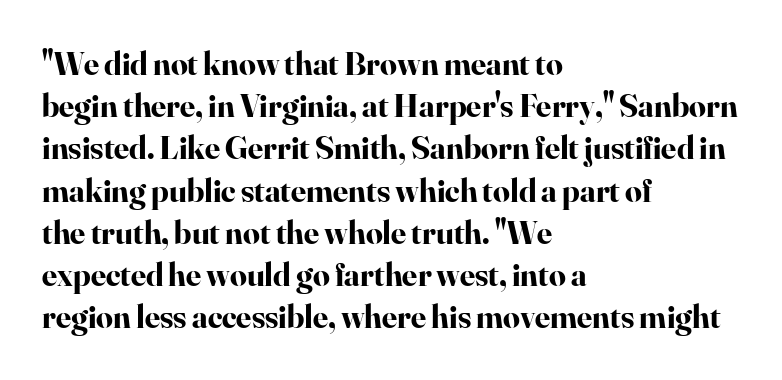
The image shows 33 px bold serif type, upright; set left-aligned, normal line spacing (1.28x), normal letter spacing, not underlined; high stroke contrast and a small x-height.
